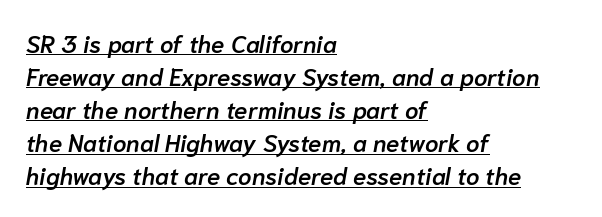
Q: Is the text bold? A: Semi-bold.
Q: Is the text italic (slanted)? A: Yes, it leans right by about 10 degrees.
Q: Is the text underlined? A: Yes.
Q: How is the paragraph aligned? A: Left-aligned.
Q: Is the spacing between letters normal or unusually wide? A: Normal.
Q: Is the spacing between lines tight, normal or loose? A: Normal.
